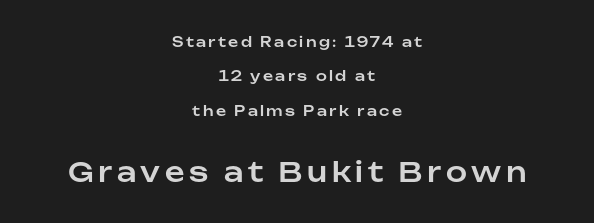
Caption: upper text group reduced, lower text group enlarged. This rendering uses center alignment, leaving both contours irregular but symmetric. Airy leading. The baseline area is clear. A roman cut, with each character standing at attention.
